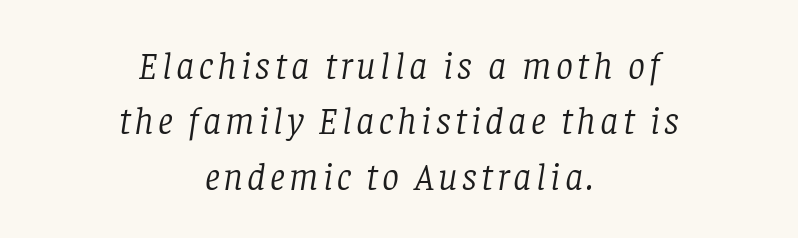
The face used here is proportionally spaced, like ordinary book or web type. Notice how the passage keeps no hard edge, just a central spine. Quick note: italic. Underlining? Definitely not there. This rendering employs a face with finishing strokes, i.e., a serif. Is the type heavy? It reads as light-to-regular instead.
